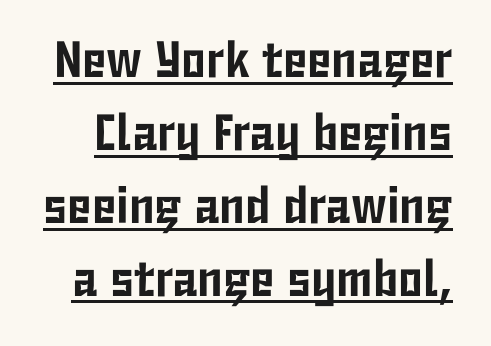
Q: Is the text italic (slanted)? A: No, it is upright.
Q: Is the typeface a serif or a sans-serif typeface? A: Sans-serif.
Q: Is the text underlined? A: Yes.
Q: Is the spacing between letters normal or unusually wide? A: Normal.
Q: Is the spacing between lines tight, normal or loose? A: Normal.
Q: Width (condensed, normal, or wide)? A: Condensed.
Q: Stroke contrast? A: Low.
Q: x-height? A: Medium.
Q: Monospaced? A: No.
